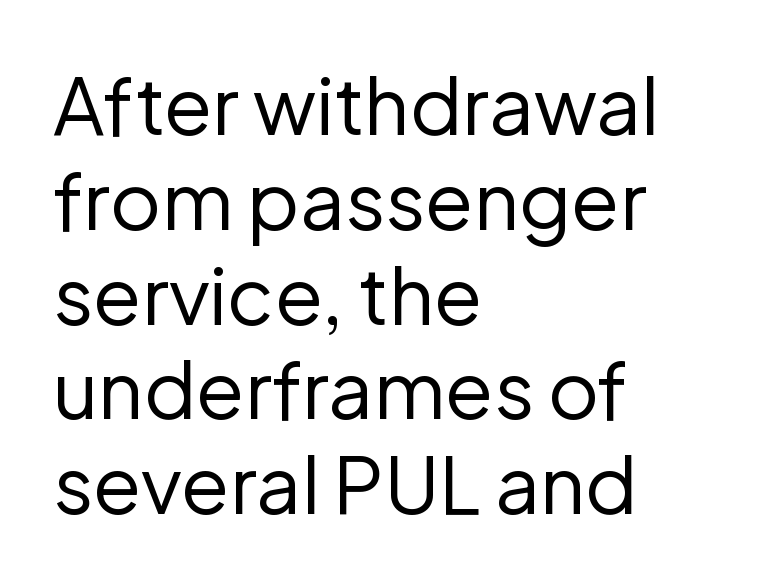
Q: Is the text bold? A: No.
Q: Is the text italic (slanted)? A: No, it is upright.
Q: Is the typeface a serif or a sans-serif typeface? A: Sans-serif.
Q: Is the text underlined? A: No.
Q: How is the paragraph aligned? A: Left-aligned.
Q: Is the spacing between letters normal or unusually wide? A: Normal.
Q: Width (condensed, normal, or wide)? A: Normal.
Q: Stroke contrast? A: Low.
Q: x-height? A: Medium.
Q: Monospaced? A: No.
